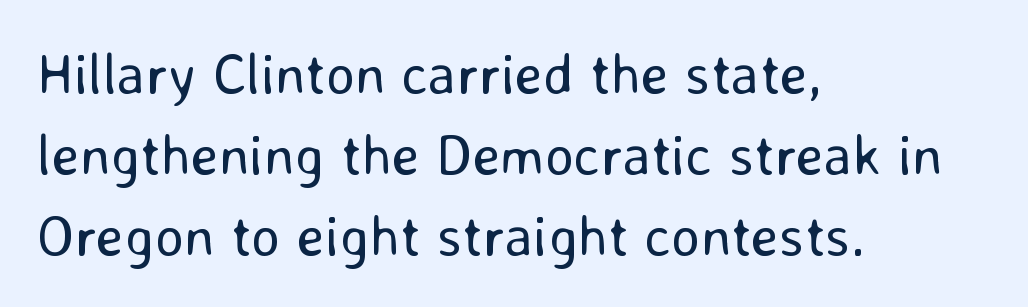
Q: Is the text bold? A: No.
Q: Is the text italic (slanted)? A: No, it is upright.
Q: Is the typeface a serif or a sans-serif typeface? A: Sans-serif.
Q: Is the text underlined? A: No.
Q: How is the paragraph aligned? A: Left-aligned.
Q: Is the spacing between letters normal or unusually wide? A: Normal.
Q: Is the spacing between lines tight, normal or loose? A: Normal.
Q: Width (condensed, normal, or wide)? A: Normal.
Q: Stroke contrast? A: Low.
Q: x-height? A: Medium.
Q: Monospaced? A: No.
